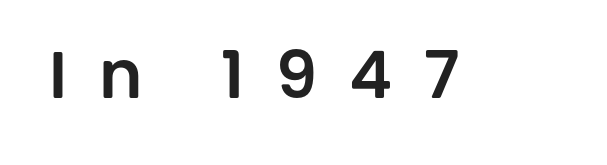
Every stem runs plumb, perpendicular to the baseline. A typesetter would call this heavily tracked-out type. A clean baseline with only descenders dipping below it. A typesetter would label this face a sans. Note the varied advance widths — an 'i' is clearly narrower than an 'm'.
